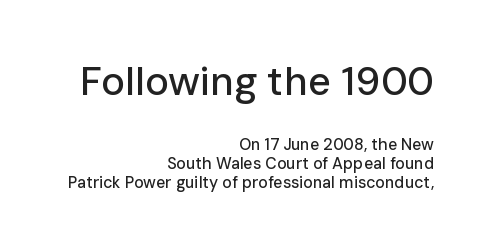
{"serif": "no", "italic": "no", "width": "normal", "stroke_contrast": "low", "x_height": "medium", "monospaced": "no", "underline": "no", "align": "right", "line_spacing_ratio": 1.18, "letter_spacing": "normal", "letter_spacing_em": 0.0, "larger_block": "first", "size_ratio": 2.5, "glyph_px": 40}
